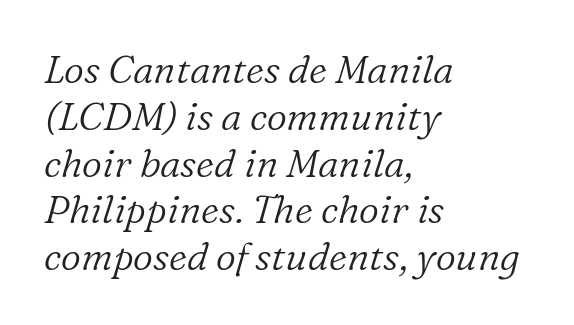
{"serif": "yes", "italic": "yes", "lean": "right", "slant_degrees": 16, "bold": "no", "weight": "light", "width": "normal", "stroke_contrast": "low", "x_height": "medium", "monospaced": "no", "underline": "no", "align": "left", "line_spacing_ratio": 1.2, "letter_spacing": "normal", "letter_spacing_em": 0.0, "glyph_px": 39}
